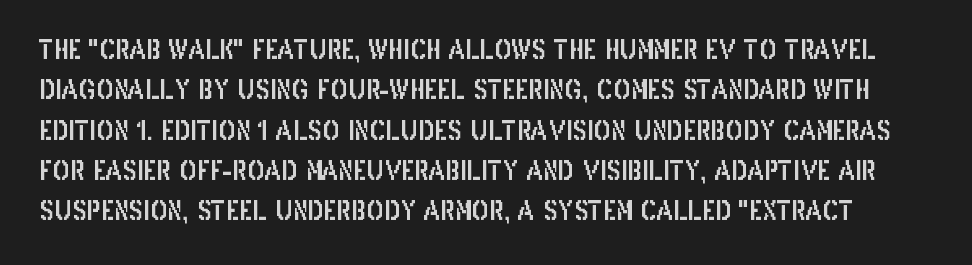
{"italic": "no", "underline": "no", "line_spacing": "normal", "line_spacing_ratio": 1.55, "letter_spacing": "normal", "letter_spacing_em": 0.0, "glyph_px": 26}
